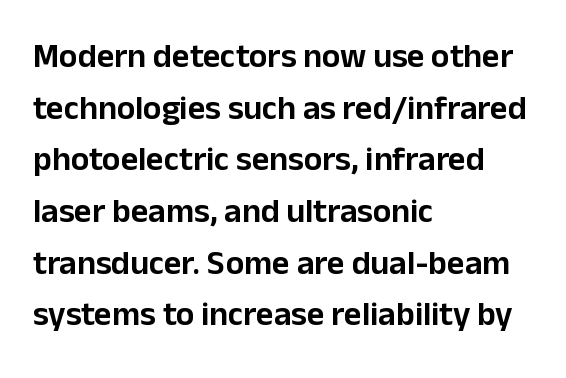
{"serif": "no", "italic": "no", "width": "normal", "stroke_contrast": "low", "x_height": "medium", "monospaced": "no", "underline": "no", "align": "left", "line_spacing": "normal", "line_spacing_ratio": 1.52, "letter_spacing": "normal", "letter_spacing_em": 0.0, "glyph_px": 34}
